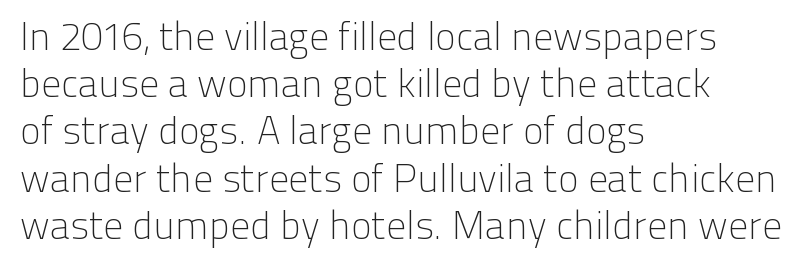
The image shows 39 px light sans-serif type, upright; set left-aligned, line spacing 1.21x, normal letter spacing, not underlined; low stroke contrast and a medium x-height.
